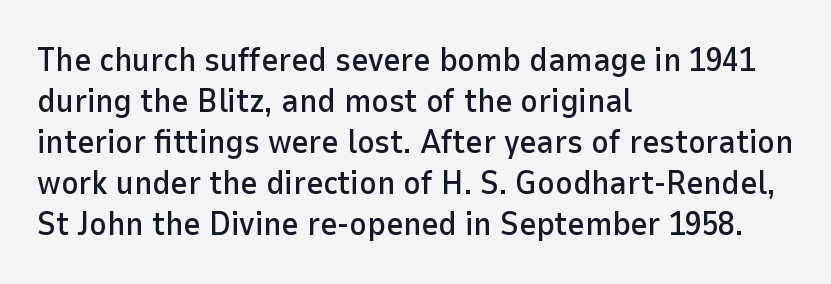
{"serif": "no", "italic": "no", "width": "normal", "stroke_contrast": "low", "x_height": "medium", "monospaced": "no", "underline": "no", "align": "left", "line_spacing_ratio": 1.24, "letter_spacing": "normal", "letter_spacing_em": 0.0, "glyph_px": 33}
